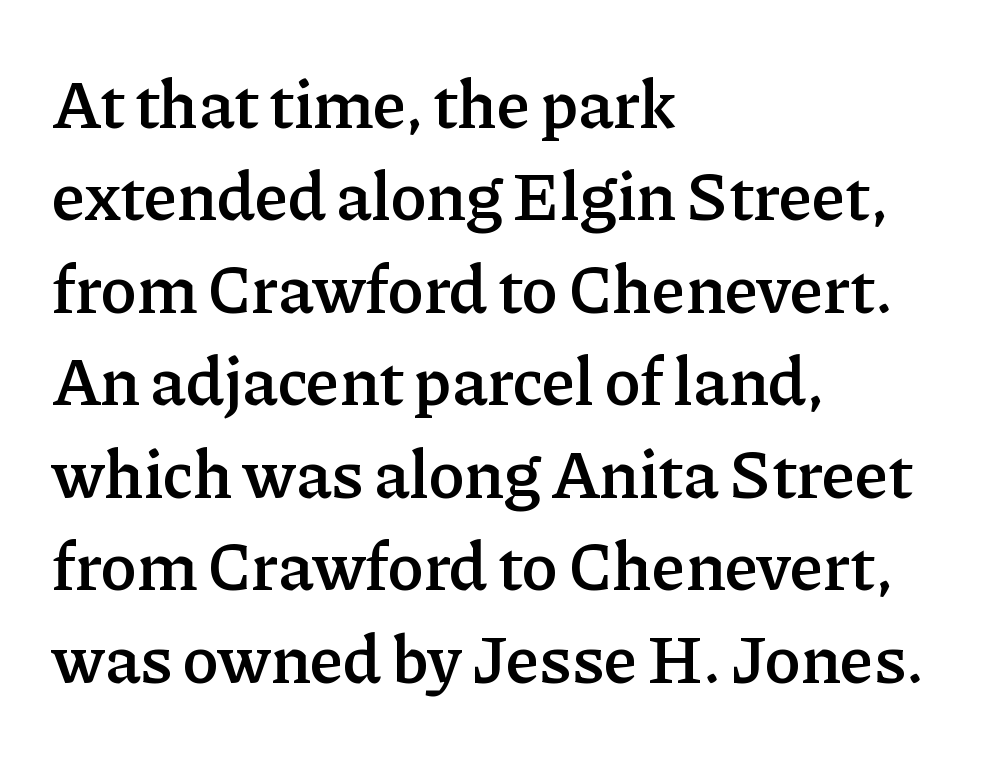
The image shows 68 px semibold serif type, upright; set left-aligned, normal line spacing (1.36x), normal letter spacing, not underlined; low stroke contrast and a medium x-height.
